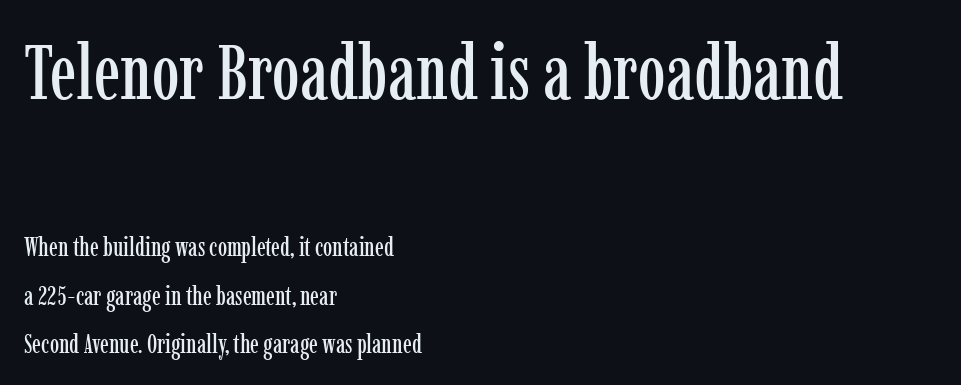
The tracking reads as untouched default to a designer's eye. The composition opens big and finishes small. You can tell it's not italic because the verticals are truly vertical. The letters advance in unequal steps, a hallmark of proportional type. Horizontally, the lines are justified to the leading edge only. Note: serifs present on the glyphs.
